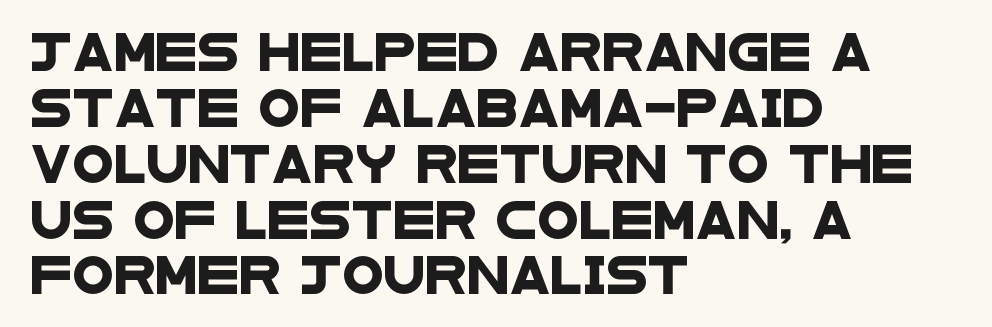
The image shows 38 px wide sans-serif type; set left-aligned, normal line spacing (1.47x), normal letter spacing, not underlined; low stroke contrast and a large x-height.
